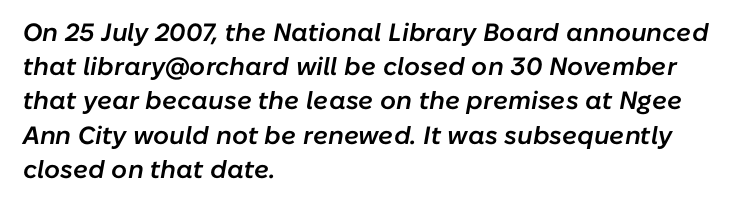
Slanted lettering throughout. Alignment: flush left. This is the in-between weight designers call semibold or demi. The horizontal fit of the characters is conventional and even. Clear beneath every line of the passage. The designer left line spacing at the default.
